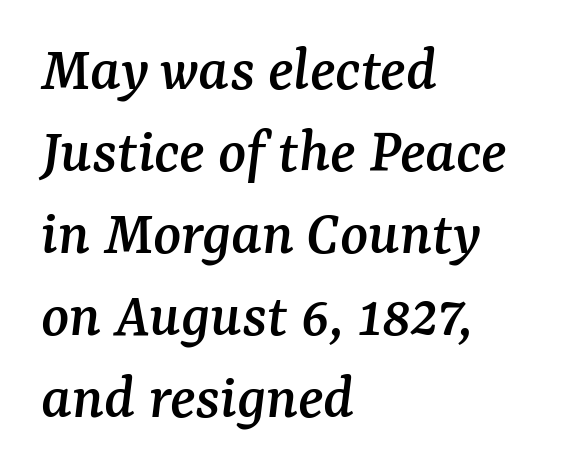
Q: Is the text italic (slanted)? A: Yes, it leans right by about 7 degrees.
Q: Is the typeface a serif or a sans-serif typeface? A: Serif.
Q: Is the text underlined? A: No.
Q: How is the paragraph aligned? A: Left-aligned.
Q: Is the spacing between letters normal or unusually wide? A: Normal.
Q: Is the spacing between lines tight, normal or loose? A: Normal.
Q: Width (condensed, normal, or wide)? A: Normal.
Q: Stroke contrast? A: Medium.
Q: x-height? A: Medium.
Q: Monospaced? A: No.
